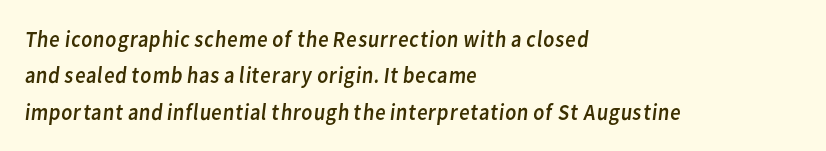
Q: Is the text bold? A: No.
Q: Is the text underlined? A: No.
Q: How is the paragraph aligned? A: Left-aligned.
Q: Is the spacing between letters normal or unusually wide? A: Normal.
Q: Is the spacing between lines tight, normal or loose? A: Normal.
